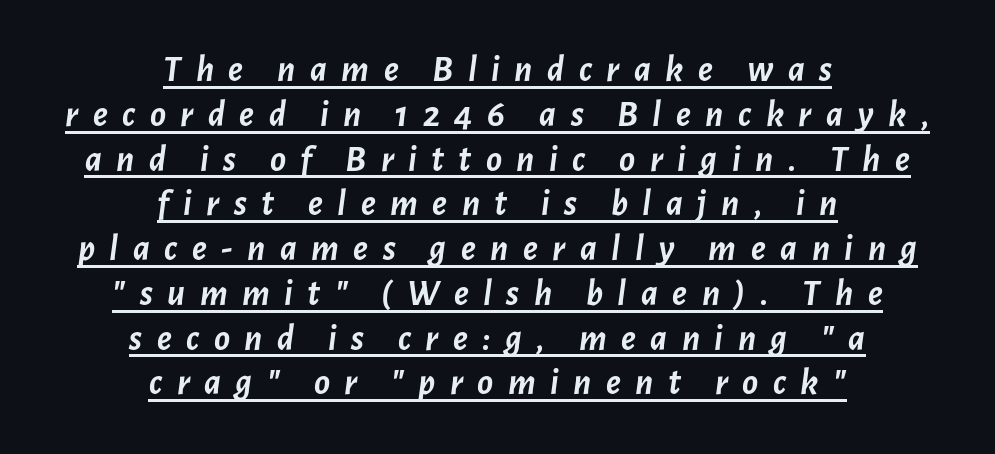
Looks like regular typesetting: each glyph gets only the width it needs. The specimen includes a rule beneath the text block's lines. These lines carry a lot of weight — the face is fully bold. In CSS terms this would be text-align: center. Emphasis-style slanted type is in use.
